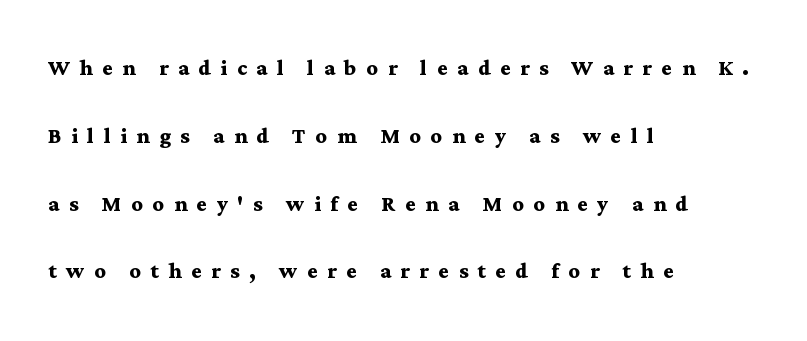
The string is rendered with underlining switched off. In terms of leading, this rendering errs on the spacious side. Character widths vary here, with narrow letters taking less room than wide ones. Style check: upright.
